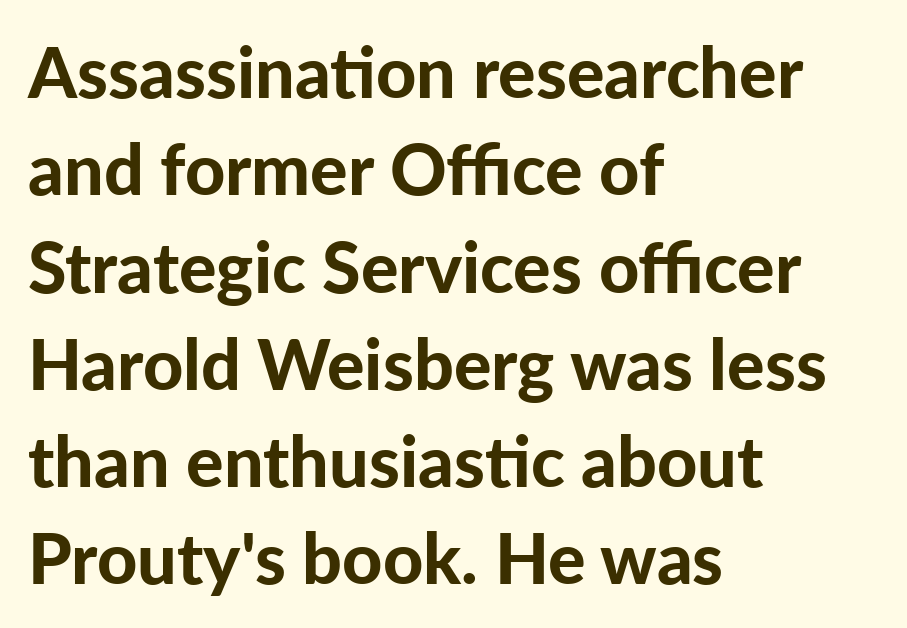
This rendering leaves character spacing at its baseline value. Which margin do the lines hug? The left one — the right edge is uneven. The glyphs are unaccompanied by any horizontal stroke below them. The rendering uses natural spacing where letterforms have individual widths.
